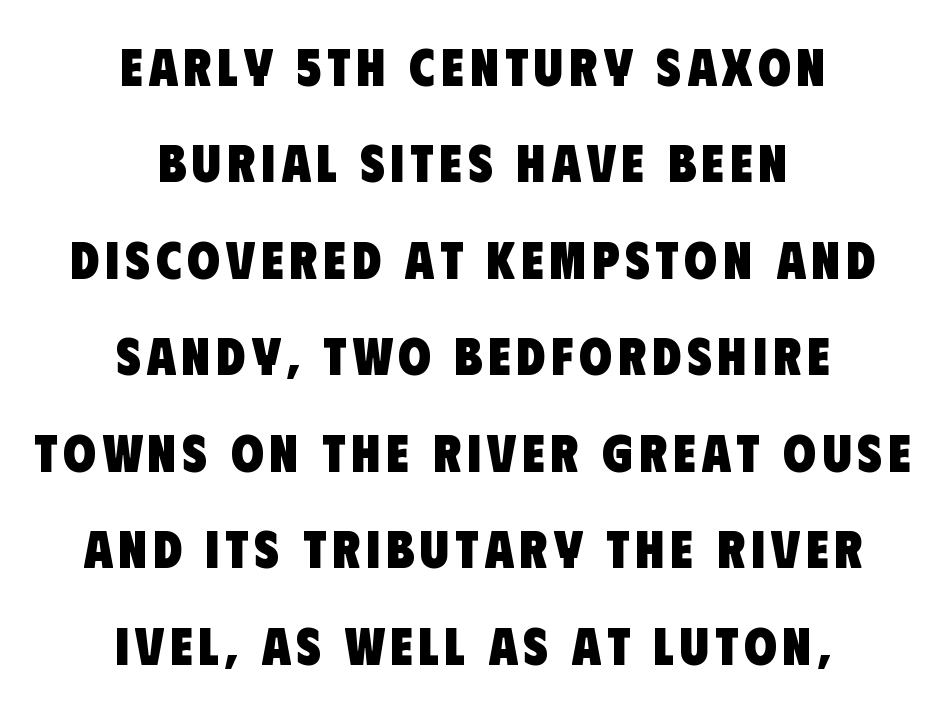
Q: Is the text bold? A: Yes.
Q: Is the typeface a serif or a sans-serif typeface? A: Sans-serif.
Q: Is the text underlined? A: No.
Q: How is the paragraph aligned? A: Centered.
Q: Width (condensed, normal, or wide)? A: Condensed.
Q: Stroke contrast? A: Low.
Q: x-height? A: Large.
Q: Monospaced? A: No.
